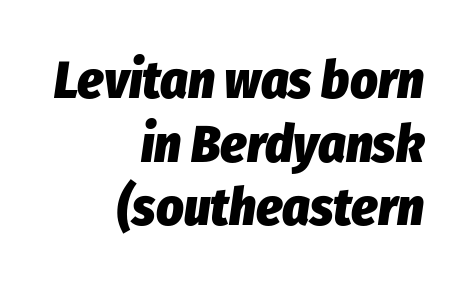
{"italic": "yes", "lean": "right", "slant_degrees": 8, "bold": "yes", "weight": "heavy", "width": "condensed", "stroke_contrast": "low", "x_height": "medium", "monospaced": "no", "underline": "no", "align": "right", "line_spacing_ratio": 1.2, "letter_spacing": "normal", "letter_spacing_em": 0.0, "glyph_px": 53}
